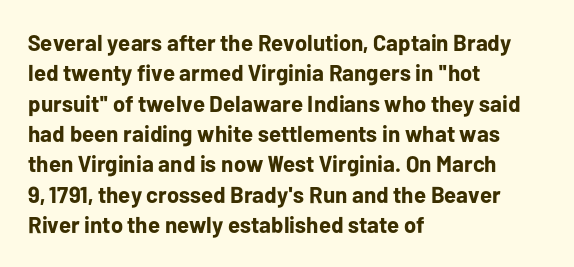
The image shows 23 px bold type, upright; set left-aligned, normal line spacing (1.32x), normal letter spacing, not underlined.
